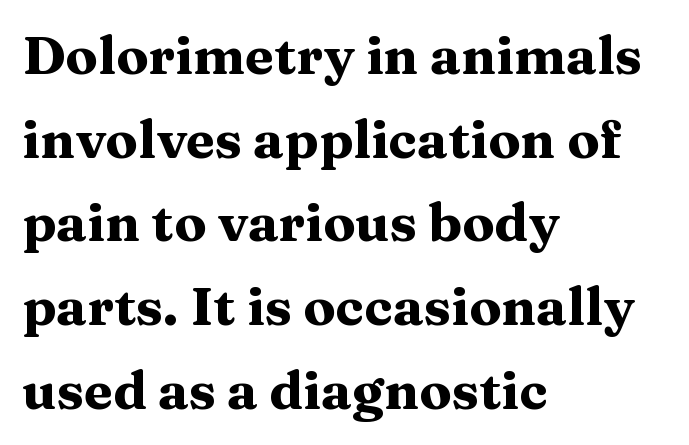
Notice how the stems are strictly vertical — no italics here. Horizontally, the lines are justified to the leading edge only. Any mark beneath the type? The region is blank. The strokes are fattened all the way to bold. Note: serifs present on the glyphs. The face used here is rendered with its standard letterfit.
